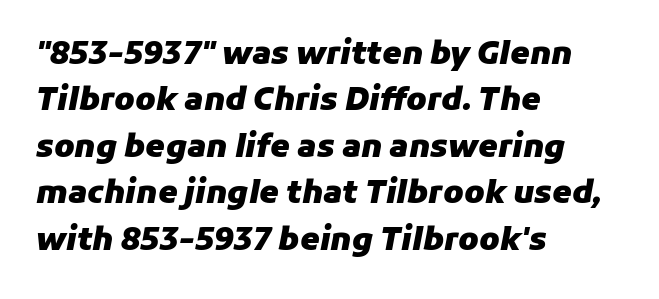
Q: Is the text bold? A: Yes.
Q: Is the text italic (slanted)? A: Yes, it leans right by about 11 degrees.
Q: Is the text underlined? A: No.
Q: How is the paragraph aligned? A: Left-aligned.
Q: Is the spacing between letters normal or unusually wide? A: Normal.
Q: Is the spacing between lines tight, normal or loose? A: Normal.
Q: Width (condensed, normal, or wide)? A: Normal.
Q: Stroke contrast? A: Low.
Q: x-height? A: Medium.
Q: Monospaced? A: No.
